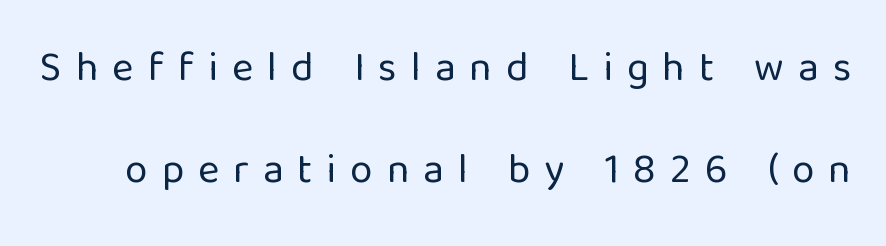
Each letter keeps its own natural width here, so spacing adapts to shape. When letters stand straight like this, we call the style roman or upright. Regarding serifs, this sample does without them. The baseline area is clear. The line-height multiplier appears high, well above default.
